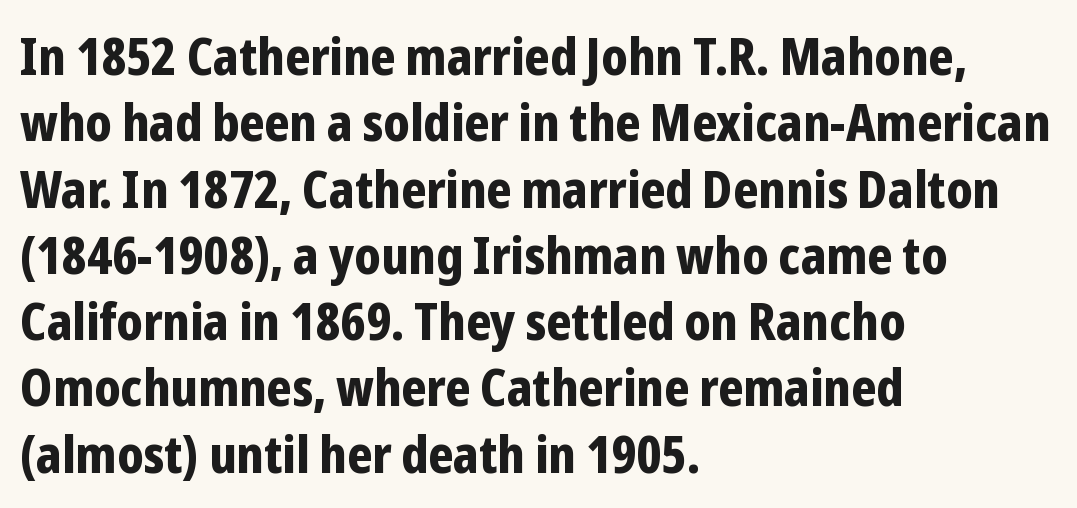
The image shows 51 px bold, condensed sans-serif type, upright; set left-aligned, normal line spacing (1.3x), normal letter spacing, not underlined; low stroke contrast and a medium x-height.
